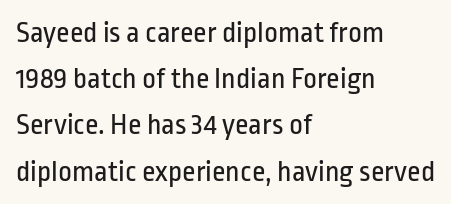
The image shows 30 px regular-weight, condensed sans-serif type, upright; set left-aligned, normal line spacing (1.54x), normal letter spacing, not underlined; low stroke contrast and a medium x-height.
